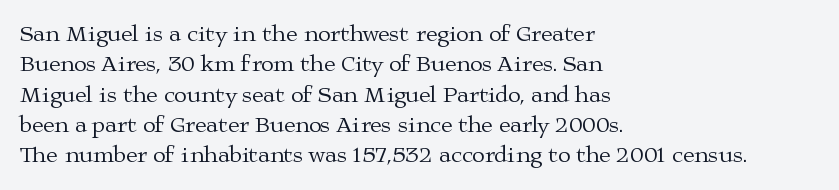
Q: Is the text bold? A: No.
Q: Is the text italic (slanted)? A: No, it is upright.
Q: Is the text underlined? A: No.
Q: How is the paragraph aligned? A: Left-aligned.
Q: Is the spacing between letters normal or unusually wide? A: Normal.
Q: Is the spacing between lines tight, normal or loose? A: Normal.
